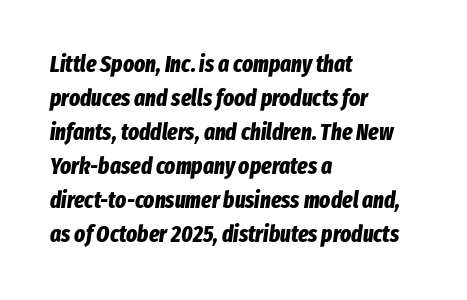
Q: Is the text bold? A: Yes.
Q: Is the text italic (slanted)? A: Yes, it leans right by about 8 degrees.
Q: Is the text underlined? A: No.
Q: How is the paragraph aligned? A: Left-aligned.
Q: Is the spacing between letters normal or unusually wide? A: Normal.
Q: Is the spacing between lines tight, normal or loose? A: Normal.
